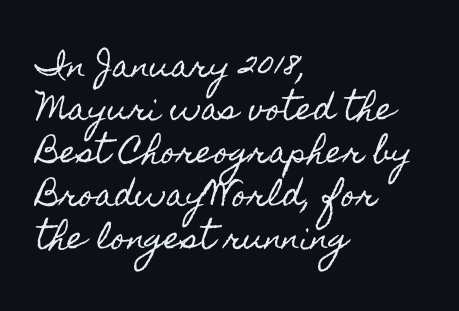
Horizontally, the lines are justified to the leading edge only. Tracking here is standard; glyphs follow each other at the usual distance. Proportional: the letters do not fall into vertical columns.
